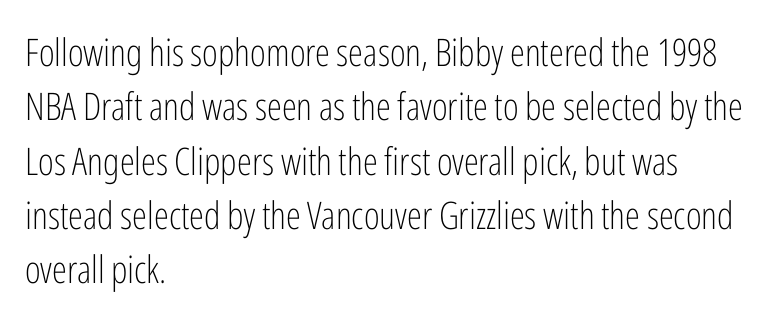
{"serif": "no", "italic": "no", "bold": "no", "weight": "light", "width": "condensed", "stroke_contrast": "low", "x_height": "medium", "monospaced": "no", "underline": "no", "align": "left", "line_spacing": "normal", "line_spacing_ratio": 1.43, "letter_spacing": "normal", "letter_spacing_em": 0.0, "glyph_px": 38}
